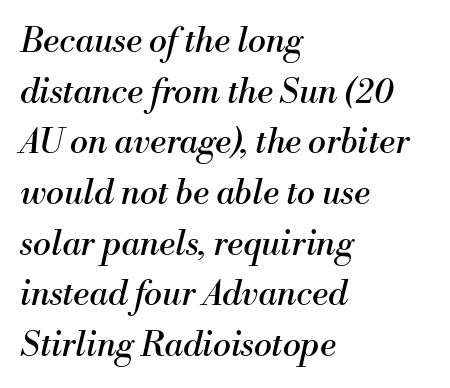
The horizontal fit of the characters is conventional and even. The text block is weighted toward the left margin, trailing off unevenly rightward. Regarding serifs, this sample has them. The typography opts for an oblique posture over an upright one. The strokes carry an ordinary text weight at most. The face used here is proportionally spaced, like ordinary book or web type.
